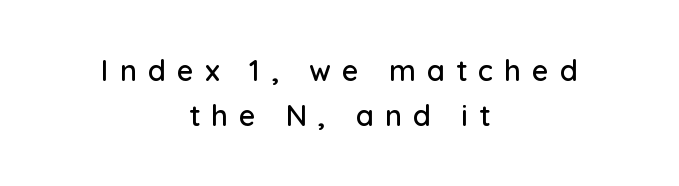
{"serif": "no", "italic": "no", "width": "normal", "stroke_contrast": "low", "x_height": "medium", "monospaced": "no", "underline": "no", "align": "center", "line_spacing": "normal", "line_spacing_ratio": 1.54, "letter_spacing": "wide", "letter_spacing_em": 0.38, "glyph_px": 29}
